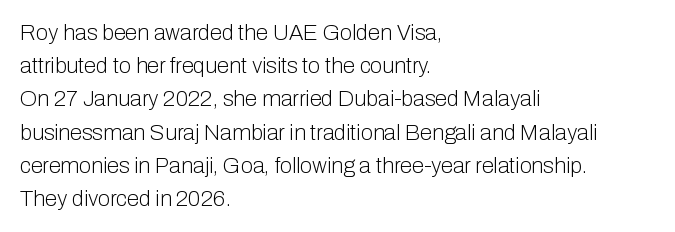
{"italic": "no", "bold": "no", "underline": "no", "align": "left", "line_spacing": "normal", "line_spacing_ratio": 1.51, "letter_spacing": "normal", "letter_spacing_em": 0.0, "glyph_px": 22}
